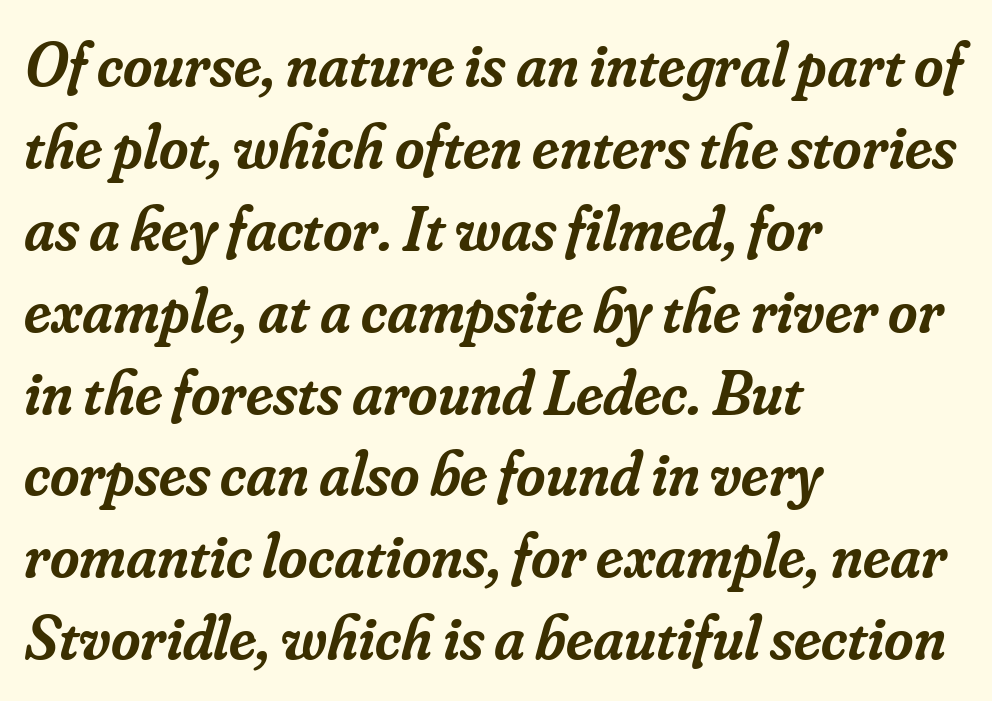
The image shows 63 px semibold serif type, italic (leaning right); set left-aligned, normal line spacing (1.3x), normal letter spacing, not underlined; low stroke contrast and a small x-height.
